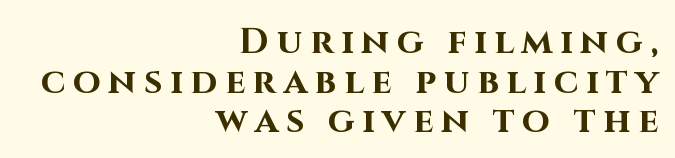
{"serif": "no", "italic": "no", "bold": "yes", "weight": "bold", "width": "normal", "stroke_contrast": "high", "x_height": "large", "monospaced": "no", "underline": "no", "align": "right", "line_spacing": "tight", "line_spacing_ratio": 1.1, "letter_spacing": "wide", "letter_spacing_em": 0.21, "glyph_px": 36}
